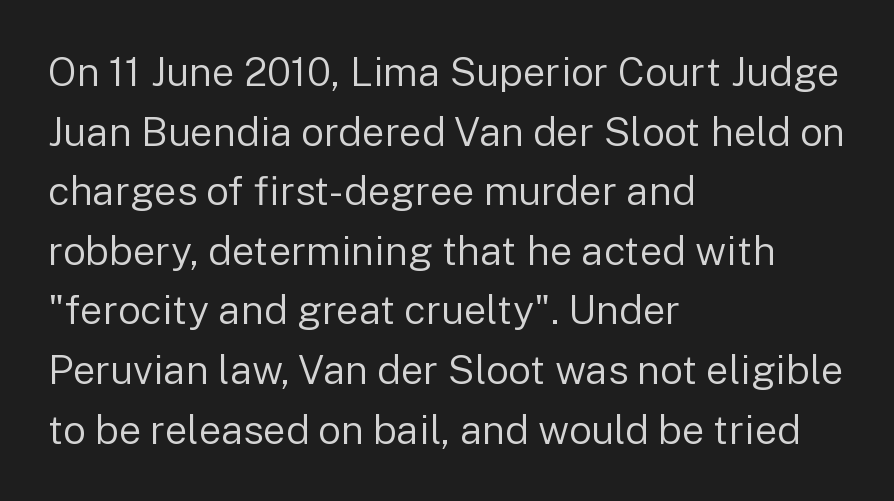
{"serif": "no", "italic": "no", "bold": "no", "weight": "regular", "width": "normal", "stroke_contrast": "low", "x_height": "medium", "monospaced": "no", "underline": "no", "align": "left", "line_spacing": "normal", "line_spacing_ratio": 1.49, "letter_spacing": "normal", "letter_spacing_em": 0.0, "glyph_px": 40}
